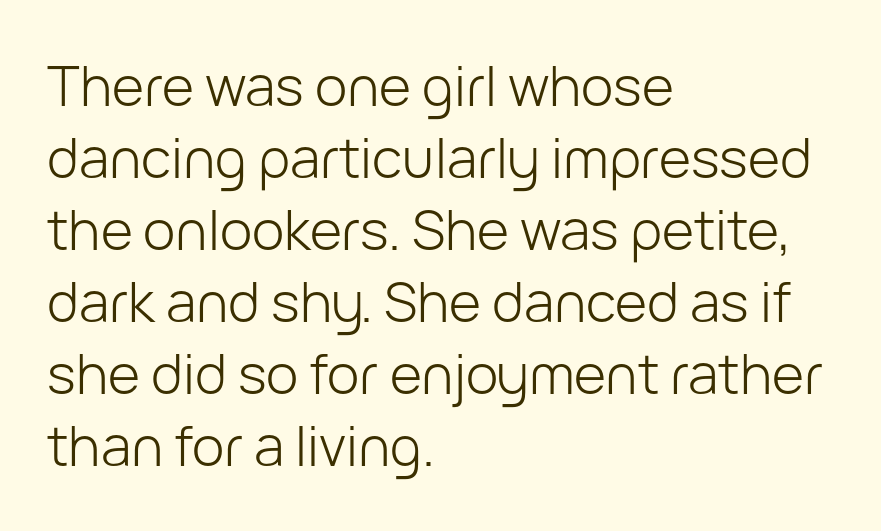
Q: Is the text bold? A: No.
Q: Is the text italic (slanted)? A: No, it is upright.
Q: Is the typeface a serif or a sans-serif typeface? A: Sans-serif.
Q: Is the text underlined? A: No.
Q: How is the paragraph aligned? A: Left-aligned.
Q: Is the spacing between letters normal or unusually wide? A: Normal.
Q: Is the spacing between lines tight, normal or loose? A: Normal.
Q: Width (condensed, normal, or wide)? A: Normal.
Q: Stroke contrast? A: Low.
Q: x-height? A: Medium.
Q: Monospaced? A: No.
